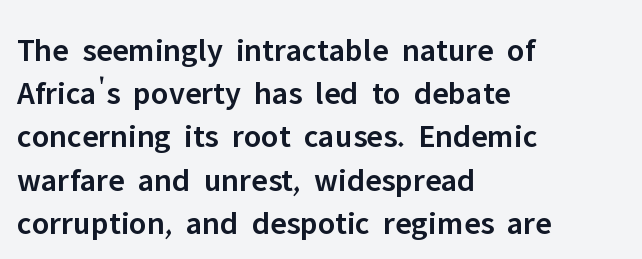
{"serif": "no", "italic": "no", "bold": "semi", "weight": "semibold", "width": "normal", "stroke_contrast": "low", "x_height": "medium", "monospaced": "no", "underline": "no", "align": "left", "line_spacing": "normal", "line_spacing_ratio": 1.31, "letter_spacing": "normal", "letter_spacing_em": 0.0, "glyph_px": 33}
